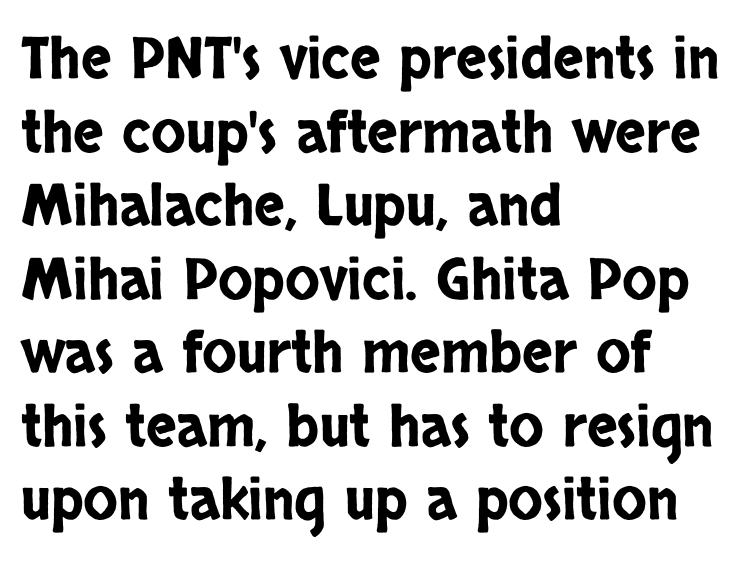
The designer left line spacing at the default. Tracking value appears to be zero — textbook default spacing. Alignment: flush left. Note: no serifs on the glyphs. Decoration check: the copy has no underline.
